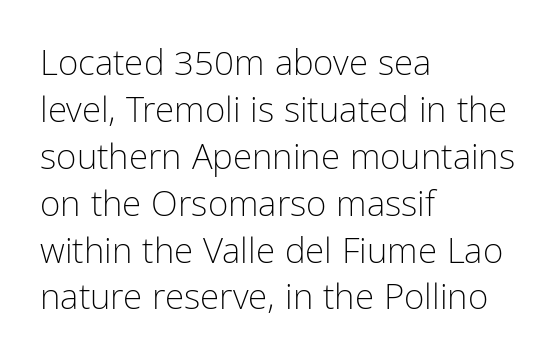
The image shows 35 px light, condensed sans-serif type, upright; set left-aligned, normal line spacing (1.34x), normal letter spacing, not underlined; low stroke contrast and a medium x-height.
